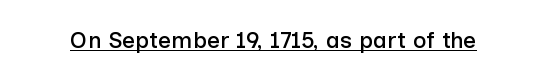
{"italic": "no", "underline": "yes", "letter_spacing": "normal", "letter_spacing_em": 0.0, "glyph_px": 23}
